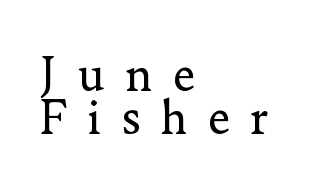
Observe the wide spacing: letters keep a clear distance from each other. The baseline area is clear. This reads as an unemphasized weight, regular at the heaviest. Unlike a clean sans, this face finishes its strokes with serifs. The letters advance in unequal steps, a hallmark of proportional type.
